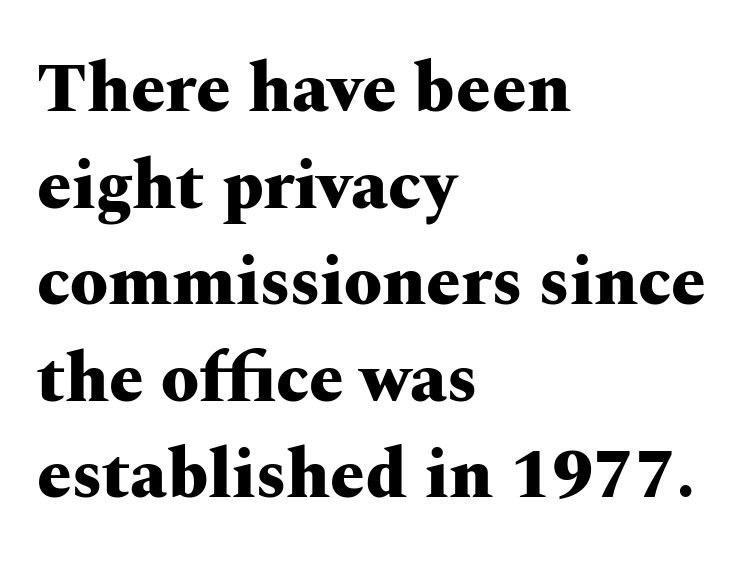
{"serif": "yes", "italic": "no", "bold": "yes", "weight": "heavy", "width": "wide", "stroke_contrast": "medium", "x_height": "medium", "monospaced": "no", "underline": "no", "align": "left", "line_spacing": "normal", "line_spacing_ratio": 1.4, "letter_spacing": "normal", "letter_spacing_em": 0.0, "glyph_px": 69}
